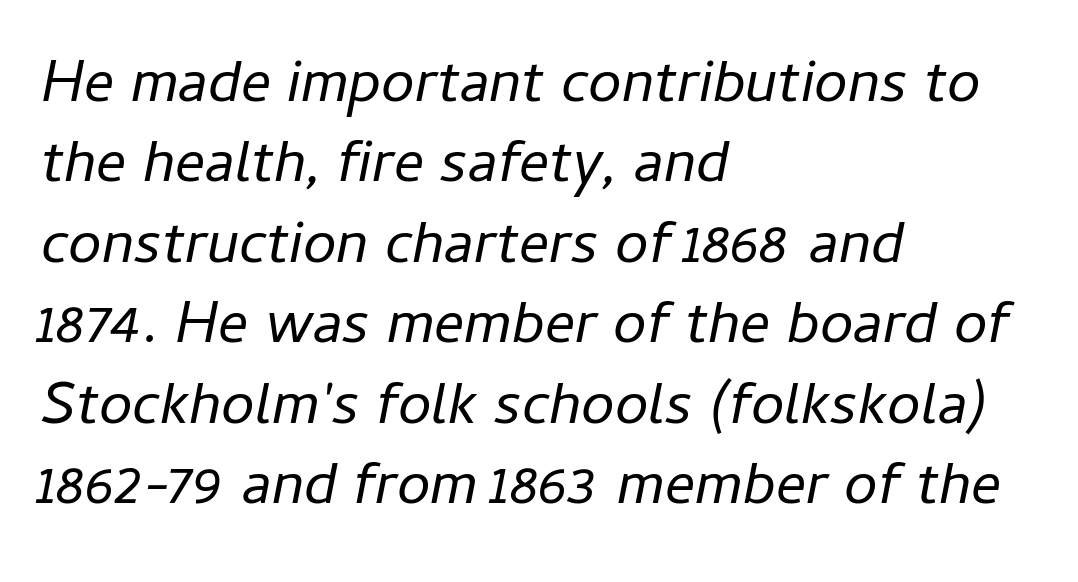
{"italic": "yes", "lean": "right", "slant_degrees": 11, "bold": "no", "weight": "regular", "width": "normal", "stroke_contrast": "low", "x_height": "medium", "monospaced": "no", "underline": "no", "align": "left", "line_spacing": "normal", "line_spacing_ratio": 1.34, "letter_spacing": "normal", "letter_spacing_em": 0.0, "glyph_px": 60}
